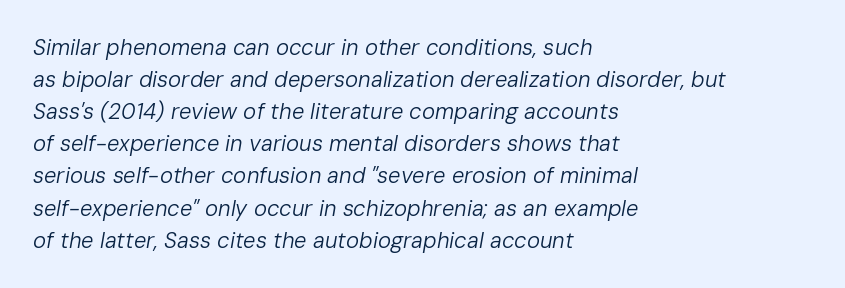
Q: Is the text bold? A: No.
Q: Is the text italic (slanted)? A: Yes, it leans right by about 10 degrees.
Q: Is the text underlined? A: No.
Q: How is the paragraph aligned? A: Left-aligned.
Q: Is the spacing between letters normal or unusually wide? A: Normal.
Q: Is the spacing between lines tight, normal or loose? A: Normal.
